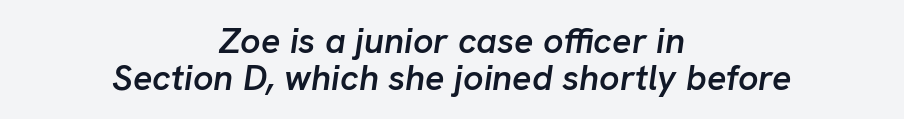
The image shows 36 px semibold type, italic (leaning right); set centered, tight line spacing (1.04x), normal letter spacing, not underlined; low stroke contrast and a medium x-height.
